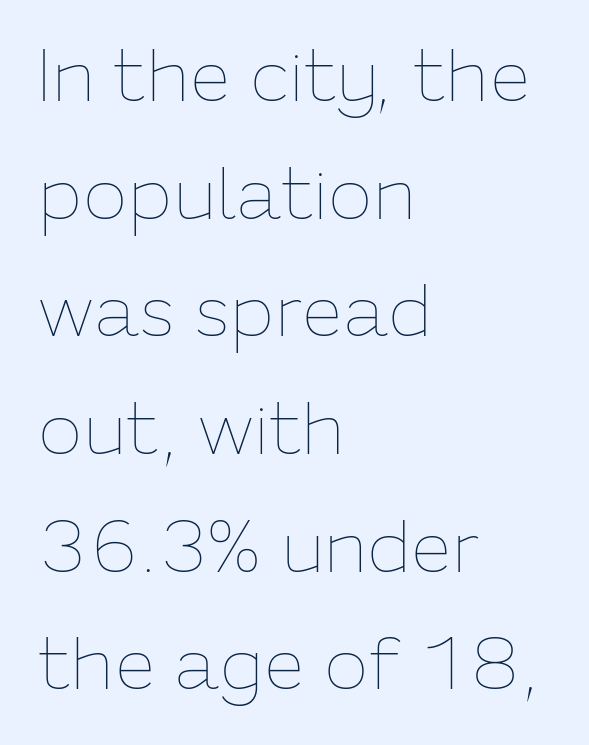
The lines sit at an ordinary, default distance from one another. Which margin do the lines hug? The left one — the right edge is uneven. Has an underline been added? It has not. The face used here is proportionally spaced, like ordinary book or web type. The passage shown has conventional tracking throughout. Notice how the stems are strictly vertical — no italics here.
